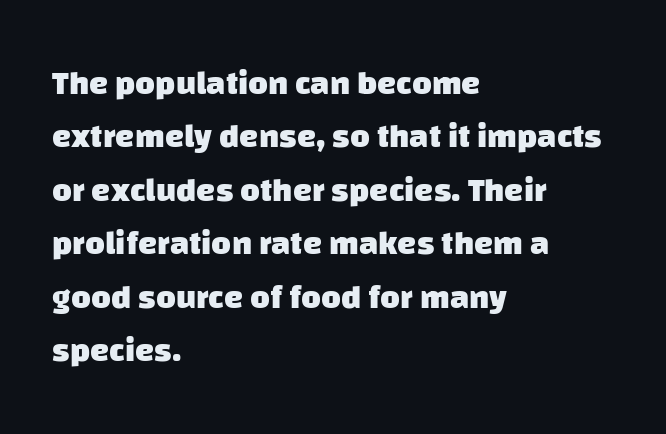
{"serif": "no", "bold": "yes", "weight": "heavy", "width": "normal", "stroke_contrast": "low", "x_height": "large", "monospaced": "no", "underline": "no", "align": "left", "line_spacing": "normal", "line_spacing_ratio": 1.57, "letter_spacing": "normal", "letter_spacing_em": 0.0, "glyph_px": 34}
